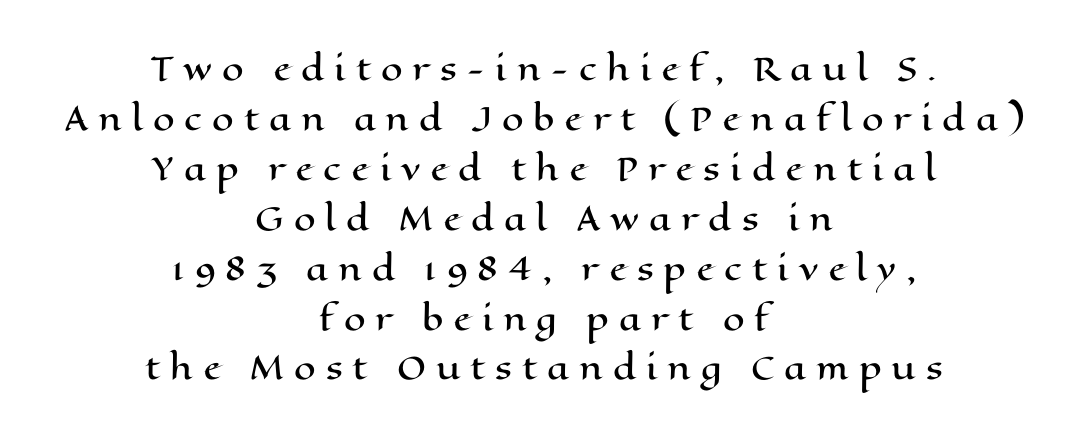
The image shows 31 px wide type, upright; set centered, normal line spacing (1.61x), unusually wide letter spacing (+0.32 em), not underlined; high stroke contrast and a medium x-height.
